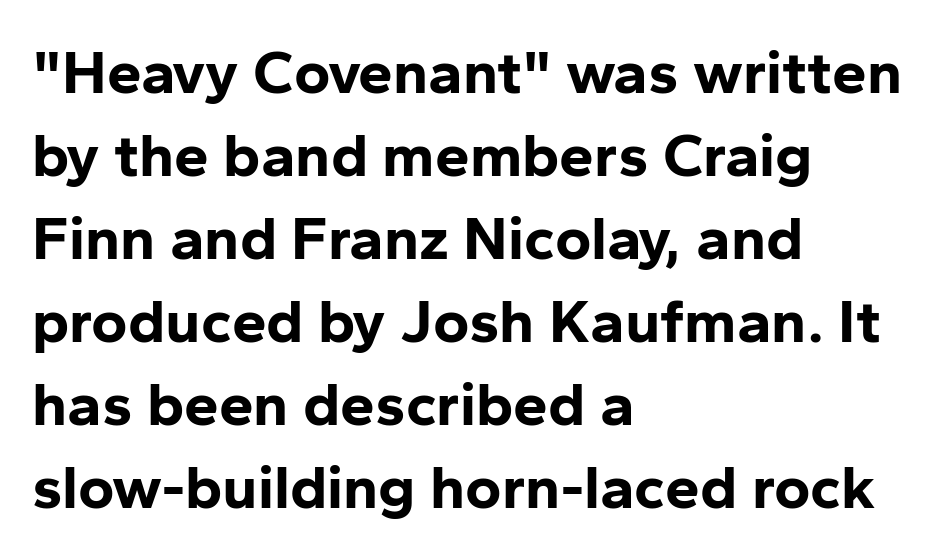
Is this a fixed-width face? No — the glyphs have proportional, varying widths. Nobody touched the tracking dial on this one. This rendering uses left alignment, leaving the right contour irregular. The letters stand upright; this is a roman face. Students, observe: this is what conventionally led text looks like. The typeface chosen for these lines omits serifs.
